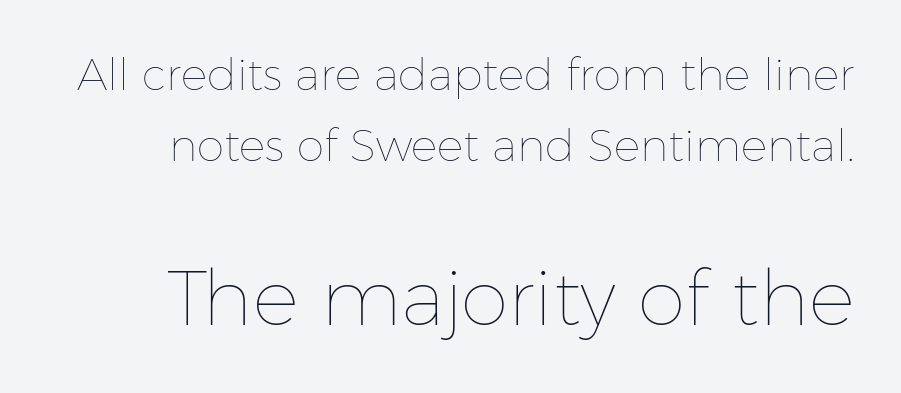
The image shows 77 px thin type, upright; set normal line spacing (1.61x), normal letter spacing, not underlined; the second (bottom) block is 1.75x larger; low stroke contrast and a medium x-height.
